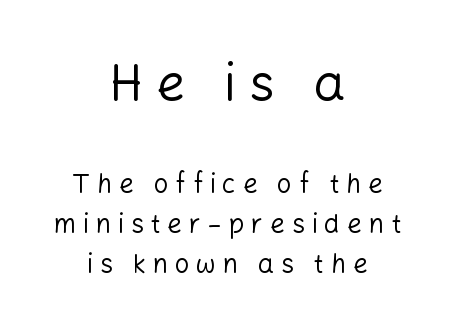
Glance below the letters and you will spot only blank space. This sample uses expanded letter spacing, leaving extra air between glyphs. Short and long lines alike share a common midpoint. Italic? Not at all — the glyphs are vertical.
